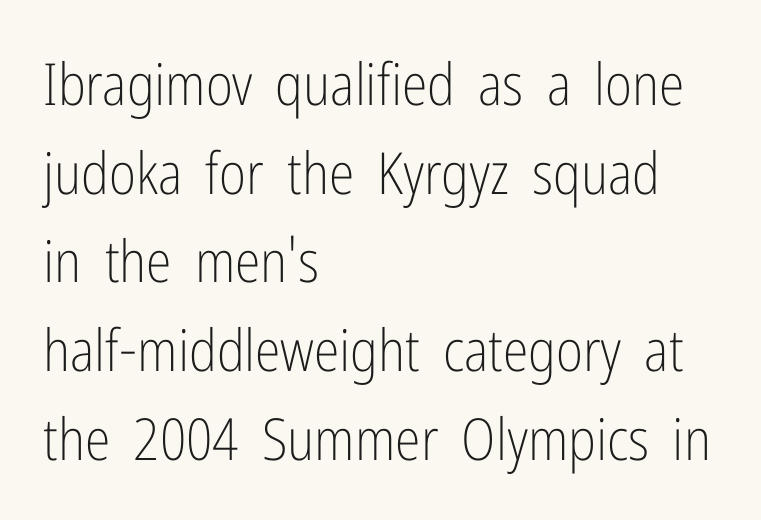
The image shows 58 px light, condensed sans-serif type, upright; set left-aligned, normal line spacing (1.53x), normal letter spacing, not underlined; low stroke contrast and a medium x-height.
